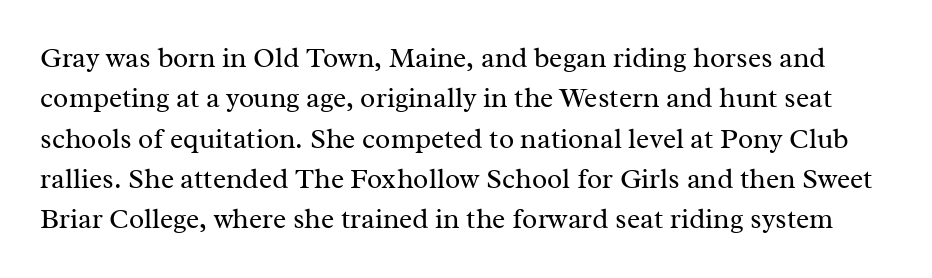
Q: Is the text bold? A: No.
Q: Is the text italic (slanted)? A: No, it is upright.
Q: Is the typeface a serif or a sans-serif typeface? A: Serif.
Q: Is the text underlined? A: No.
Q: Is the spacing between letters normal or unusually wide? A: Normal.
Q: Is the spacing between lines tight, normal or loose? A: Normal.
Q: Width (condensed, normal, or wide)? A: Normal.
Q: Stroke contrast? A: Medium.
Q: x-height? A: Medium.
Q: Monospaced? A: No.
